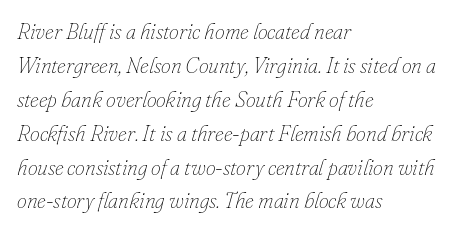
Characters are canted at an angle relative to the baseline's perpendicular. A typesetter would call this zero additional tracking. The string is rendered with underlining switched off. Stem width sits at or under what a default text font uses. These lines are set flush left with a ragged right edge.
